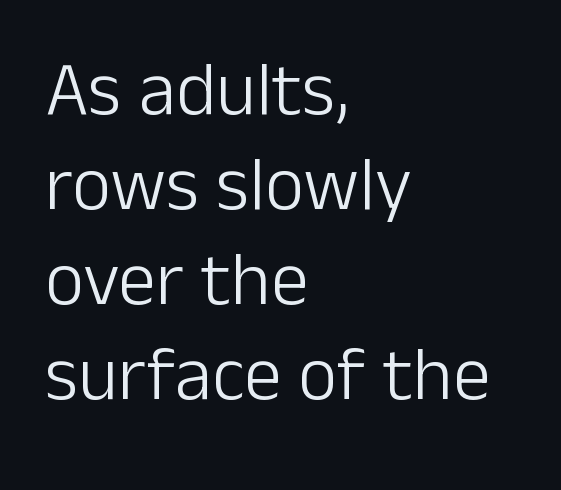
Q: Is the text bold? A: No.
Q: Is the text italic (slanted)? A: No, it is upright.
Q: Is the typeface a serif or a sans-serif typeface? A: Sans-serif.
Q: Is the text underlined? A: No.
Q: How is the paragraph aligned? A: Left-aligned.
Q: Is the spacing between letters normal or unusually wide? A: Normal.
Q: Is the spacing between lines tight, normal or loose? A: Normal.
Q: Width (condensed, normal, or wide)? A: Normal.
Q: Stroke contrast? A: Low.
Q: x-height? A: Medium.
Q: Monospaced? A: No.
